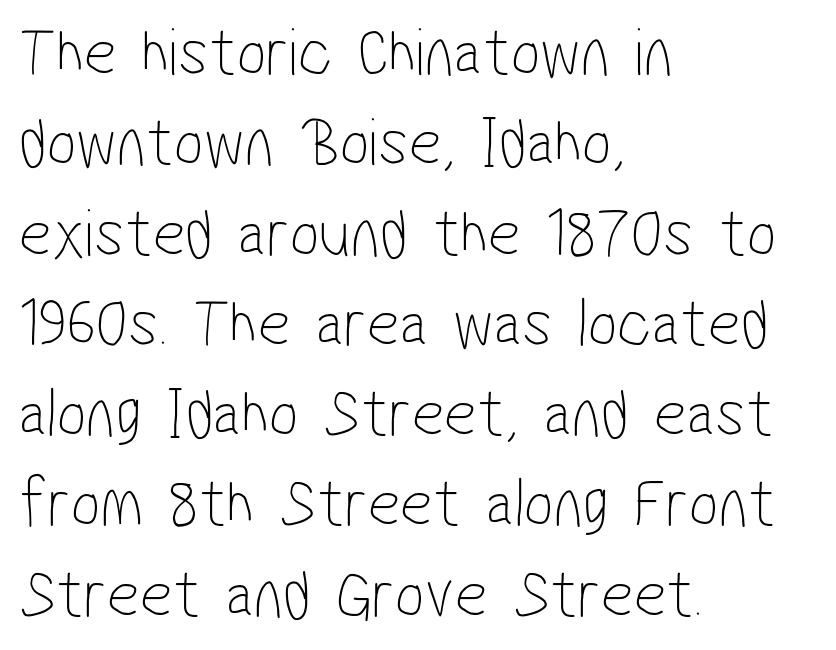
{"serif": "no", "bold": "no", "weight": "thin", "width": "condensed", "stroke_contrast": "low", "x_height": "medium", "monospaced": "no", "underline": "no", "align": "left", "line_spacing": "normal", "line_spacing_ratio": 1.29, "letter_spacing": "normal", "letter_spacing_em": 0.0, "glyph_px": 70}
